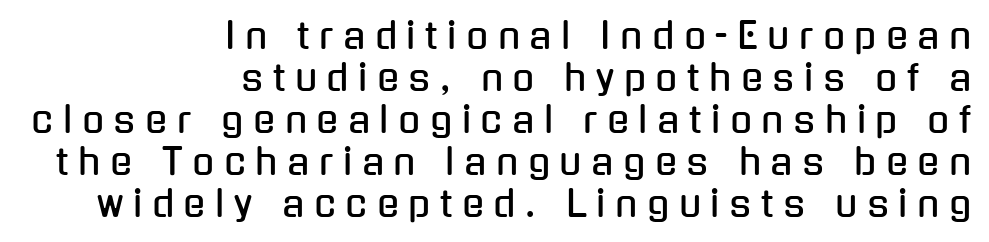
Q: Is the text italic (slanted)? A: No, it is upright.
Q: Is the typeface a serif or a sans-serif typeface? A: Sans-serif.
Q: Is the text underlined? A: No.
Q: How is the paragraph aligned? A: Right-aligned.
Q: Is the spacing between letters normal or unusually wide? A: Unusually wide.
Q: Width (condensed, normal, or wide)? A: Condensed.
Q: Stroke contrast? A: Low.
Q: x-height? A: Medium.
Q: Monospaced? A: No.
